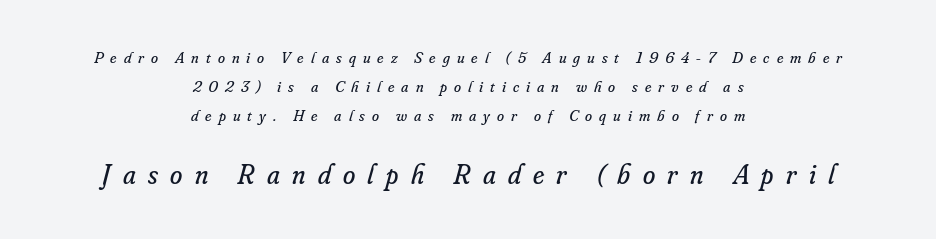
Q: Is the text bold? A: No.
Q: Is the text italic (slanted)? A: Yes, it leans right by about 16 degrees.
Q: Is the typeface a serif or a sans-serif typeface? A: Serif.
Q: Is the text underlined? A: No.
Q: How is the paragraph aligned? A: Centered.
Q: Is the spacing between letters normal or unusually wide? A: Unusually wide.
Q: Which block of text is set in a larger size, the first (top) or the second (bottom)? A: The second (bottom) one.
Q: Width (condensed, normal, or wide)? A: Normal.
Q: Stroke contrast? A: Low.
Q: x-height? A: Small.
Q: Monospaced? A: No.
